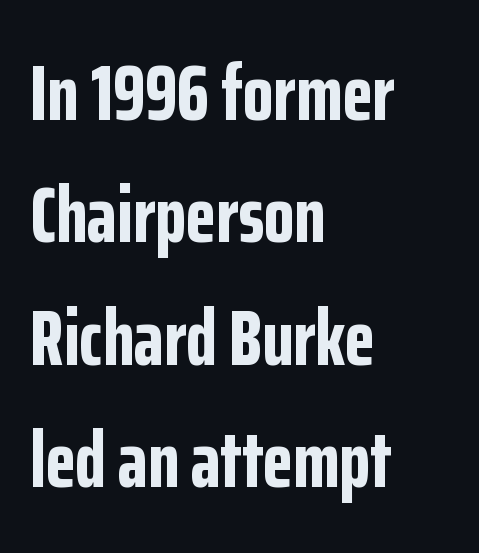
Q: Is the text bold? A: Yes.
Q: Is the text italic (slanted)? A: No, it is upright.
Q: Is the typeface a serif or a sans-serif typeface? A: Sans-serif.
Q: Is the text underlined? A: No.
Q: How is the paragraph aligned? A: Left-aligned.
Q: Is the spacing between letters normal or unusually wide? A: Normal.
Q: Is the spacing between lines tight, normal or loose? A: Normal.
Q: Width (condensed, normal, or wide)? A: Condensed.
Q: Stroke contrast? A: Low.
Q: x-height? A: Medium.
Q: Monospaced? A: No.
